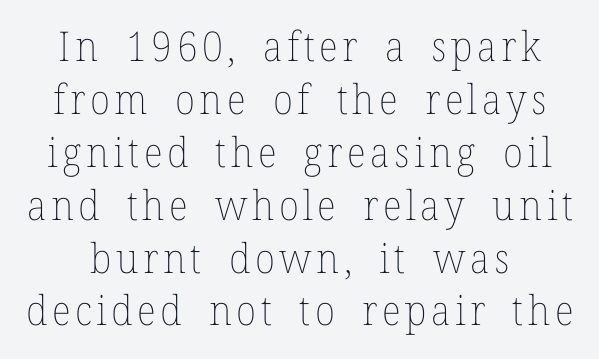
You could not count columns in this text — the font is proportionally spaced. Upright lettering throughout. Weight: not bold — regular or lighter. How would I describe the line gaps? Plain and ordinary.
